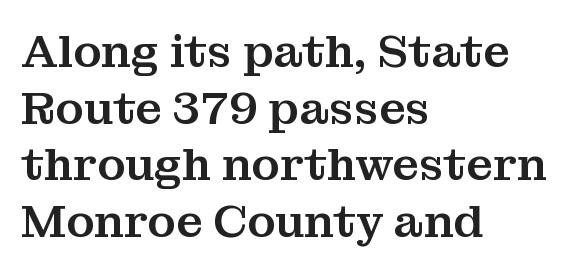
Each letter keeps its own natural width here, so spacing adapts to shape. What stands out about the letter spacing? Nothing — it is the standard amount. The string is rendered with underlining switched off. Serif or sans? Serif — the stroke terminals have little feet.
